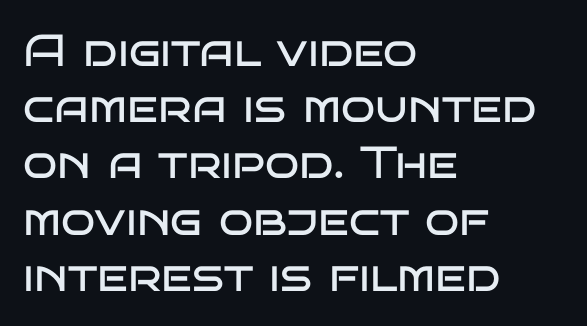
The image shows 45 px regular-weight, wide sans-serif type, upright; set left-aligned, normal line spacing (1.25x), normal letter spacing, not underlined; low stroke contrast and a large x-height.
